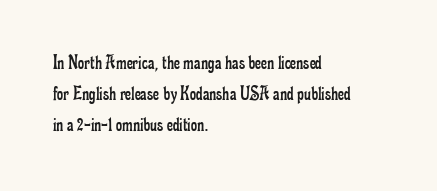
No chunkiness to these letters — they're not bold. The area under the type is left untouched. This rendering uses left alignment, leaving the right contour irregular. The font's upright variant was chosen for this text. Compared with typical body copy, the letter spacing here is the same.
